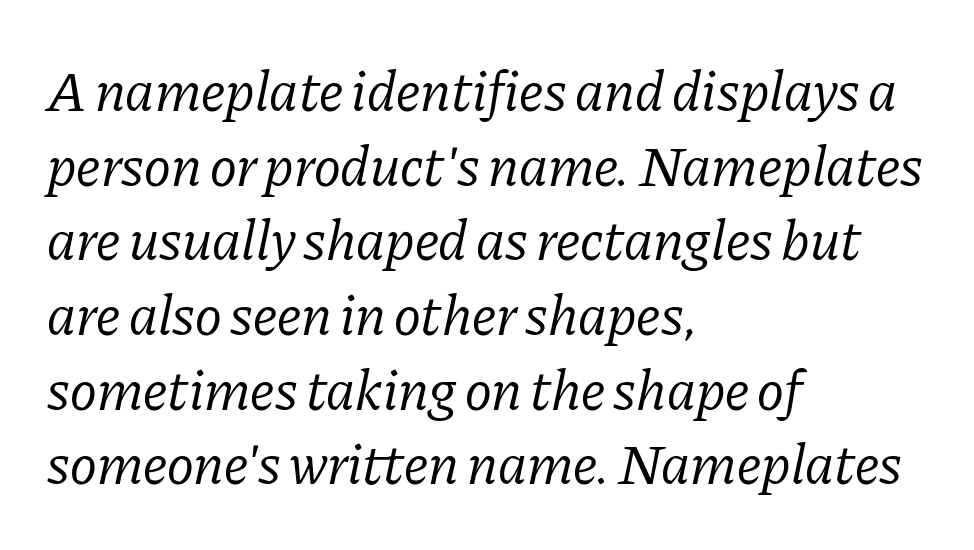
Q: Is the text bold? A: No.
Q: Is the text italic (slanted)? A: Yes, it leans right by about 11 degrees.
Q: Is the typeface a serif or a sans-serif typeface? A: Serif.
Q: Is the text underlined? A: No.
Q: How is the paragraph aligned? A: Left-aligned.
Q: Is the spacing between letters normal or unusually wide? A: Normal.
Q: Is the spacing between lines tight, normal or loose? A: Normal.
Q: Width (condensed, normal, or wide)? A: Normal.
Q: Stroke contrast? A: Low.
Q: x-height? A: Medium.
Q: Monospaced? A: No.
